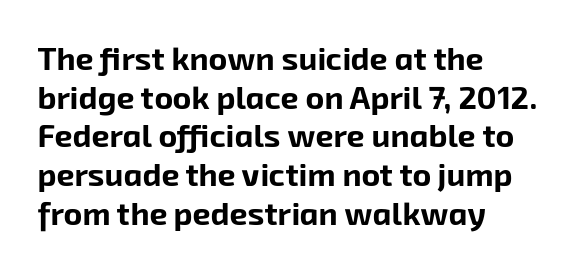
The image shows 32 px bold sans-serif type; set left-aligned, line spacing 1.21x, normal letter spacing, not underlined; low stroke contrast and a medium x-height.
